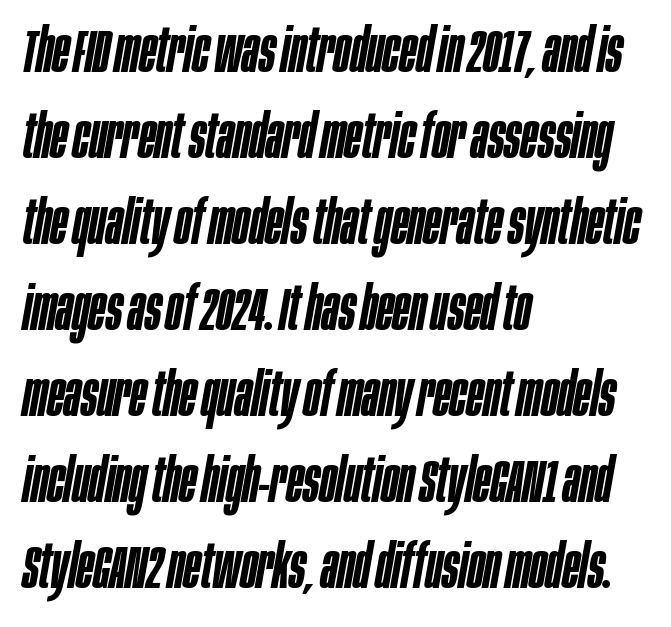
Caption: semibold face, moderately heavy strokes. Does the copy run flush right? No — it runs flush left. There is no visible air inserted between adjacent glyphs. The baseline area is clear.
